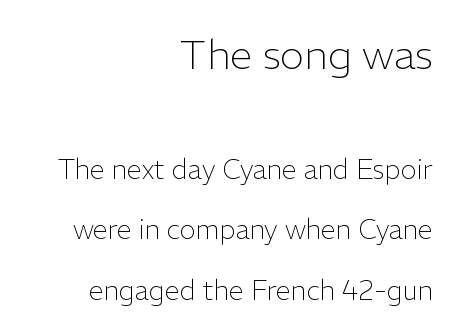
Nothing heavy about these letters — not bold at all. It's the straight-up-and-down kind of type. The space directly below the letters is spotless. The type is set solid horizontally, with unmodified tracking.
